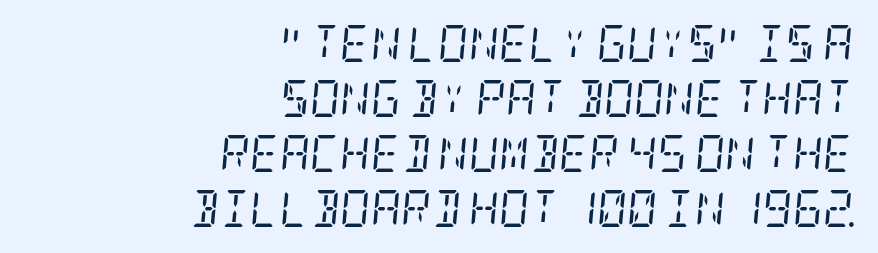
The image shows 37 px regular-weight, condensed serif type, italic (leaning right); set right-aligned, normal line spacing (1.49x), normal letter spacing, not underlined; low stroke contrast and a large x-height.
